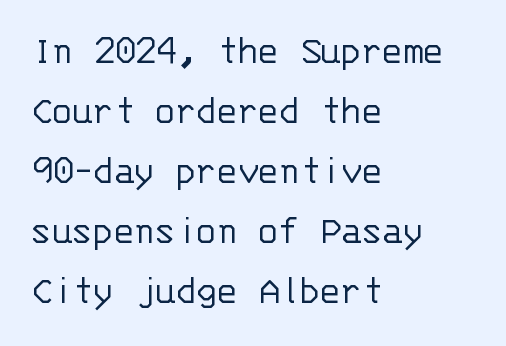
{"serif": "no", "italic": "no", "bold": "no", "weight": "light", "width": "normal", "stroke_contrast": "low", "x_height": "large", "monospaced": "yes", "underline": "no", "align": "left", "line_spacing": "normal", "line_spacing_ratio": 1.43, "letter_spacing": "normal", "letter_spacing_em": 0.0, "glyph_px": 42}
